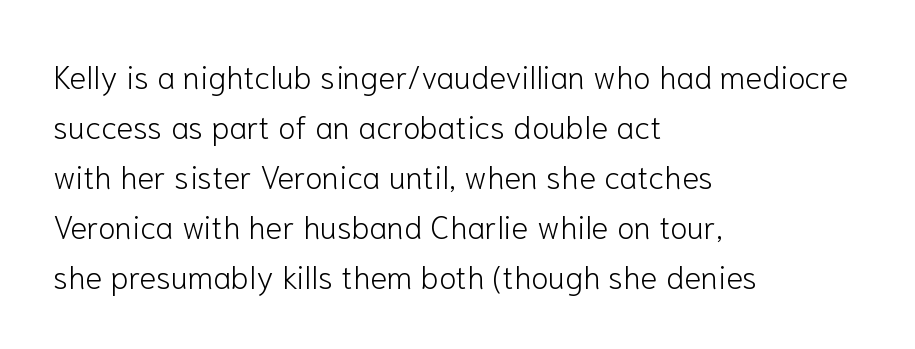
Q: Is the text bold? A: No.
Q: Is the text italic (slanted)? A: No, it is upright.
Q: Is the typeface a serif or a sans-serif typeface? A: Sans-serif.
Q: Is the text underlined? A: No.
Q: How is the paragraph aligned? A: Left-aligned.
Q: Is the spacing between letters normal or unusually wide? A: Normal.
Q: Is the spacing between lines tight, normal or loose? A: Normal.
Q: Width (condensed, normal, or wide)? A: Normal.
Q: Stroke contrast? A: Low.
Q: x-height? A: Medium.
Q: Monospaced? A: No.
